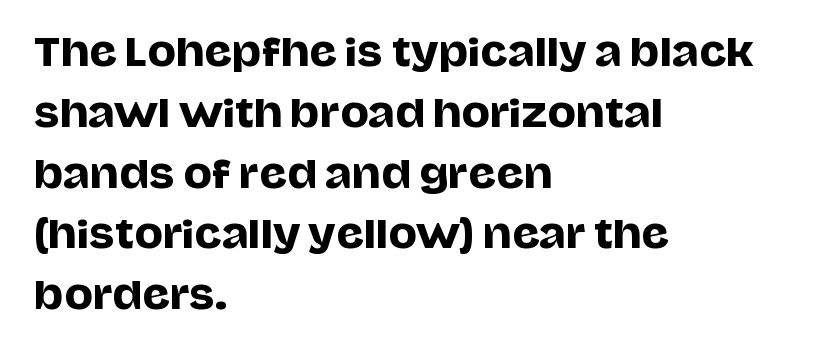
Q: Is the text italic (slanted)? A: No, it is upright.
Q: Is the typeface a serif or a sans-serif typeface? A: Sans-serif.
Q: Is the text underlined? A: No.
Q: How is the paragraph aligned? A: Left-aligned.
Q: Is the spacing between letters normal or unusually wide? A: Normal.
Q: Is the spacing between lines tight, normal or loose? A: Normal.
Q: Width (condensed, normal, or wide)? A: Normal.
Q: Stroke contrast? A: Low.
Q: x-height? A: Large.
Q: Monospaced? A: No.
